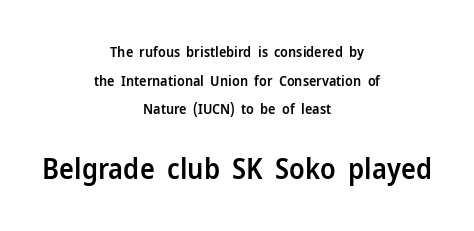
Q: Is the text bold? A: Semi-bold.
Q: Is the text italic (slanted)? A: No, it is upright.
Q: Is the typeface a serif or a sans-serif typeface? A: Sans-serif.
Q: Is the text underlined? A: No.
Q: How is the paragraph aligned? A: Centered.
Q: Is the spacing between letters normal or unusually wide? A: Normal.
Q: Is the spacing between lines tight, normal or loose? A: Loose.
Q: Which block of text is set in a larger size, the first (top) or the second (bottom)? A: The second (bottom) one.
Q: Width (condensed, normal, or wide)? A: Normal.
Q: Stroke contrast? A: Low.
Q: x-height? A: Medium.
Q: Monospaced? A: No.
